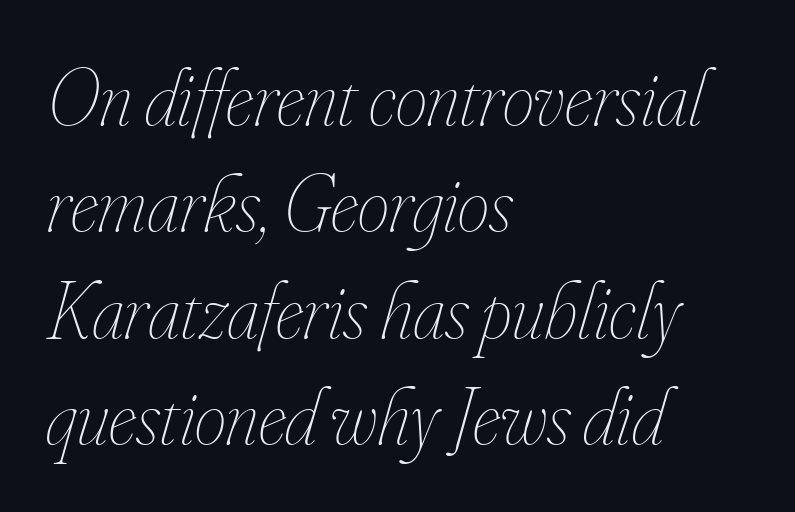
{"italic": "yes", "lean": "right", "slant_degrees": 16, "bold": "no", "weight": "thin", "width": "condensed", "stroke_contrast": "low", "x_height": "small", "monospaced": "no", "underline": "no", "align": "left", "line_spacing": "normal", "line_spacing_ratio": 1.33, "letter_spacing": "normal", "letter_spacing_em": 0.0, "glyph_px": 80}
